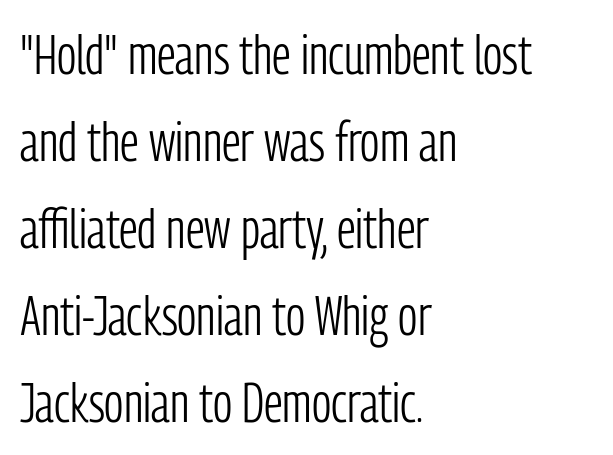
{"serif": "no", "italic": "no", "bold": "no", "weight": "light", "width": "condensed", "stroke_contrast": "low", "x_height": "medium", "monospaced": "no", "underline": "no", "align": "left", "line_spacing": "normal", "line_spacing_ratio": 1.58, "letter_spacing": "normal", "letter_spacing_em": 0.0, "glyph_px": 55}
